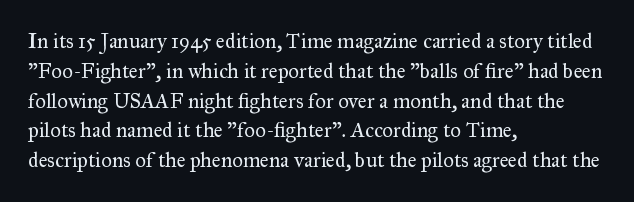
The image shows 21 px text type, upright; set left-aligned, normal line spacing (1.42x), normal letter spacing, not underlined.
